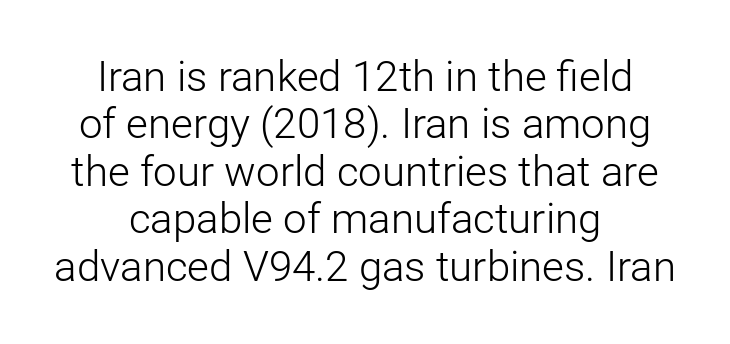
Every character sits straight up, as roman type does. Note the varied advance widths — an 'i' is clearly narrower than an 'm'. Stroke thickness stays within the range of a standard reading face or lighter. Reading down the column, the eye jumps only a short way to each next line. Glyph-to-glyph distance matches everyday printed text.
